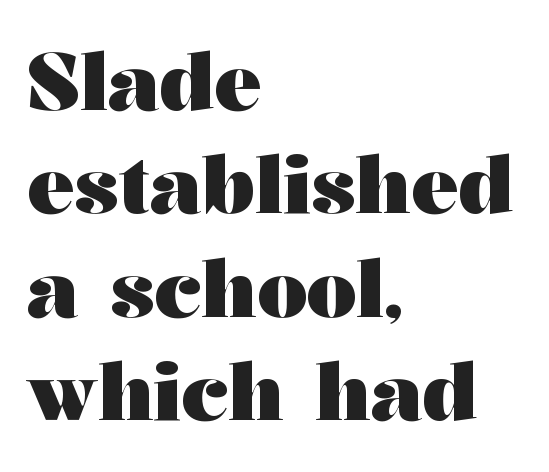
Q: Is the text bold? A: Yes.
Q: Is the text italic (slanted)? A: No, it is upright.
Q: Is the typeface a serif or a sans-serif typeface? A: Serif.
Q: Is the text underlined? A: No.
Q: How is the paragraph aligned? A: Left-aligned.
Q: Is the spacing between letters normal or unusually wide? A: Normal.
Q: Is the spacing between lines tight, normal or loose? A: Normal.
Q: Width (condensed, normal, or wide)? A: Wide.
Q: Stroke contrast? A: Medium.
Q: x-height? A: Medium.
Q: Monospaced? A: No.
